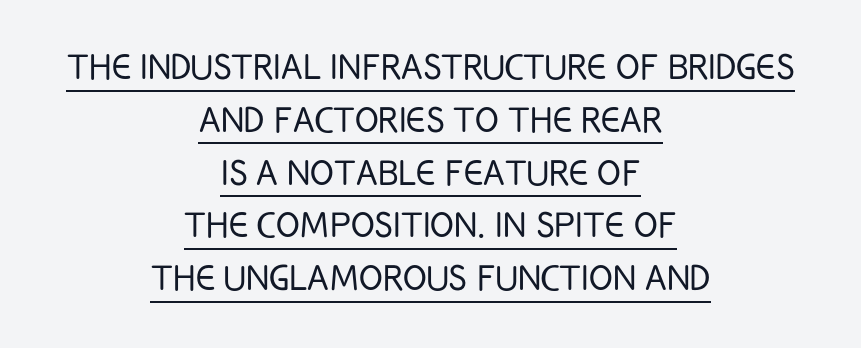
{"serif": "no", "italic": "no", "bold": "no", "weight": "light", "width": "condensed", "stroke_contrast": "low", "x_height": "large", "monospaced": "no", "underline": "yes", "align": "center", "line_spacing_ratio": 1.2, "letter_spacing": "normal", "letter_spacing_em": 0.0, "glyph_px": 44}
